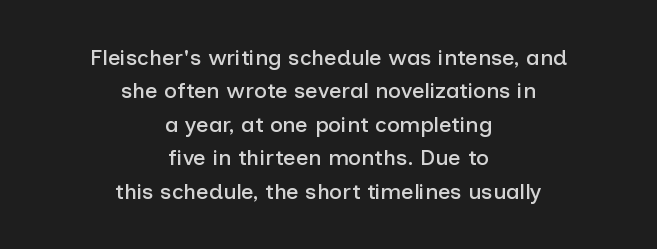
The image shows 22 px text type, upright; set centered, normal line spacing (1.52x), normal letter spacing, not underlined.
